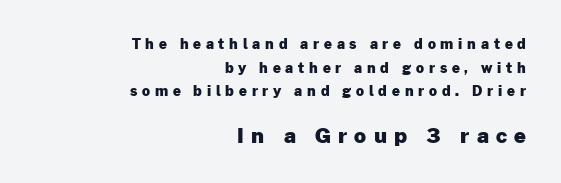
{"italic": "no", "bold": "yes", "underline": "no", "align": "right", "line_spacing": "normal", "line_spacing_ratio": 1.68, "letter_spacing": "wide", "letter_spacing_em": 0.34, "larger_block": "second", "size_ratio": 1.5, "glyph_px": 21}
